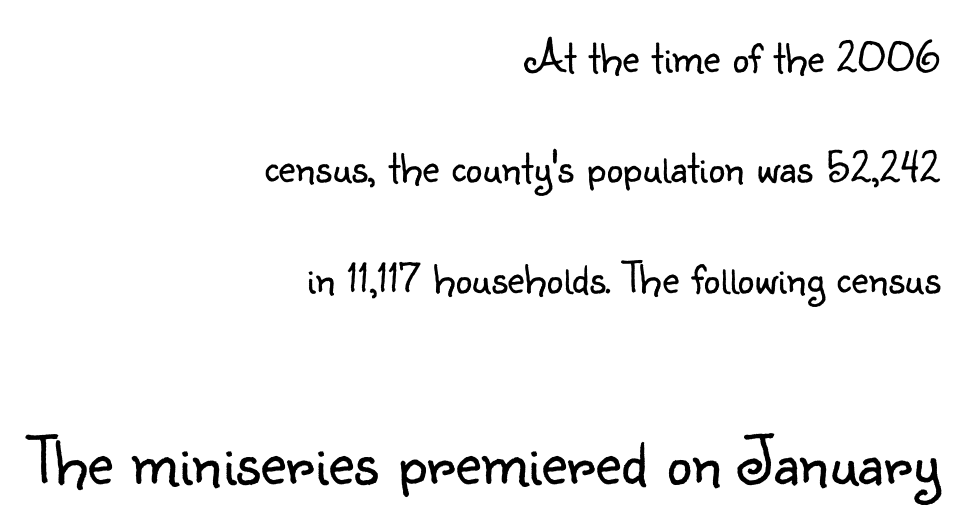
A great deal of white space separates one row of letters from the next. Is the stroke heavy? The answer is a plain regular-or-lighter. The letterforms sit shoulder to shoulder at normal distance. In this sample the second text group is rendered at the bigger scale. Letters rest on an invisible, unmarked baseline. Character widths vary here, with narrow letters taking less room than wide ones.
